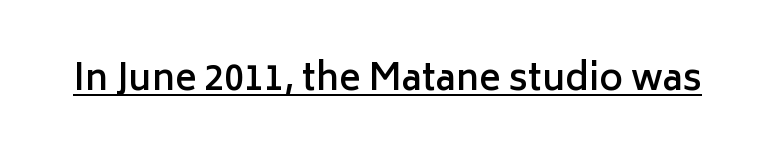
Each letter keeps its own natural width here, so spacing adapts to shape. Every letter is mildly thick-stroked: semibold rather than bold. Is the letter spacing exaggerated? No — it looks like the ordinary default. Underlining? Definitely there. Serifs: no, the terminals of the letterforms are clean. Italic: no, the glyphs are upright roman.
